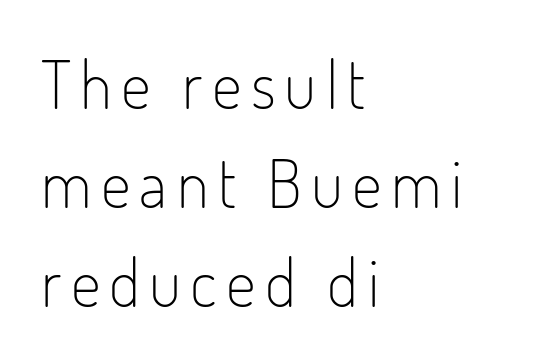
The image shows 66 px light, condensed sans-serif type, upright; set left-aligned, normal line spacing (1.5x), not underlined; low stroke contrast and a small x-height.
